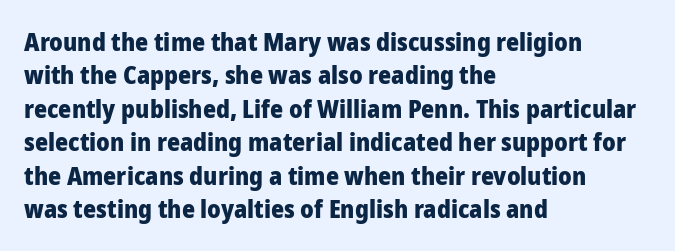
Notice how the passage keeps a crisp vertical edge on the left only. Ordinary non-slanted type is in use. This sample uses plain, unmodified letter spacing. Strong, thick strokes mark this as bold type. Normally led — the rows are evenly, conventionally spaced.
